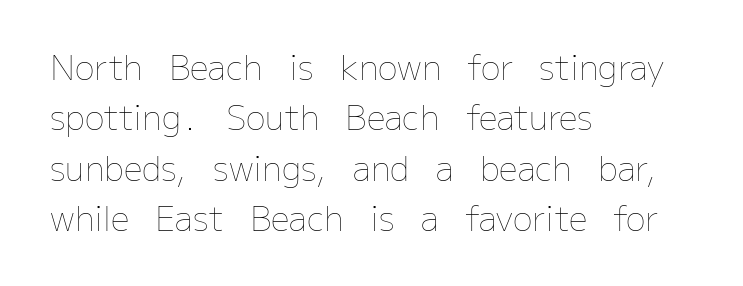
{"italic": "no", "bold": "no", "weight": "thin", "width": "normal", "stroke_contrast": "low", "x_height": "medium", "monospaced": "no", "underline": "no", "align": "left", "line_spacing": "normal", "line_spacing_ratio": 1.53, "letter_spacing": "normal", "letter_spacing_em": 0.0, "glyph_px": 33}
